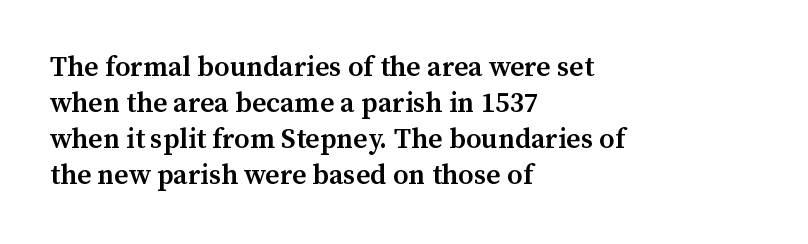
The image shows 28 px semibold serif type, upright; set left-aligned, normal line spacing (1.28x), normal letter spacing, not underlined; medium stroke contrast and a medium x-height.
